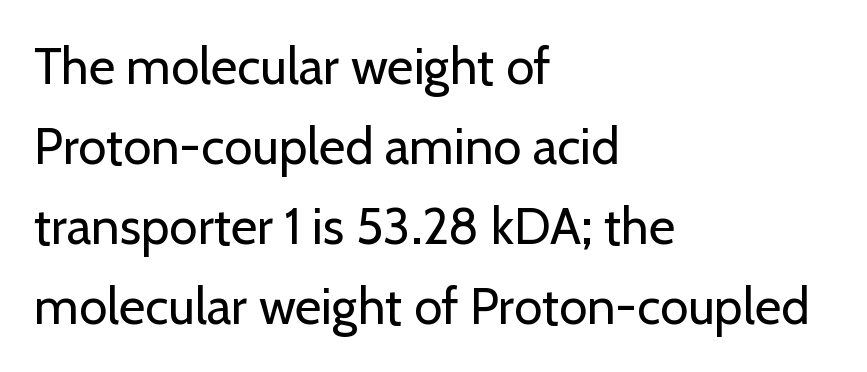
Left-aligned paragraph, ragged on the right. The line texture is even and compact thanks to regular tracking. Does the leading feel generous? No, just average. The letters carry no serifs — their stems end cleanly without finishing strokes. Bold? No — there's no thickening of the strokes.
